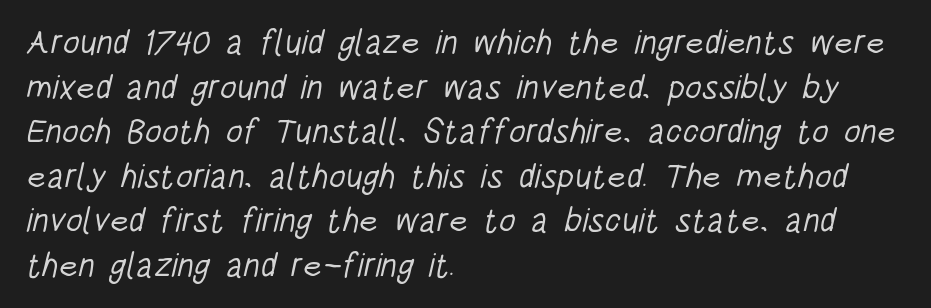
The image shows 34 px light, condensed sans-serif type; set left-aligned, normal line spacing (1.31x), normal letter spacing, not underlined; low stroke contrast and a large x-height.
